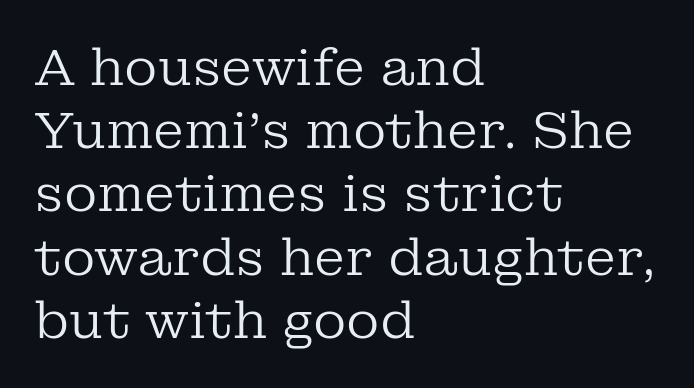
This rendering leaves character spacing at its baseline value. Plain, unruled lines of type. Typeset ragged right — the left edge is the straight one. Is there any slant? The stems are plumb.
